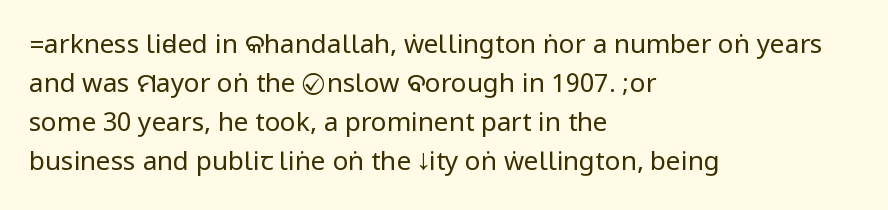
The image shows 26 px text type, upright; set left-aligned, normal line spacing (1.5x), normal letter spacing, not underlined.
